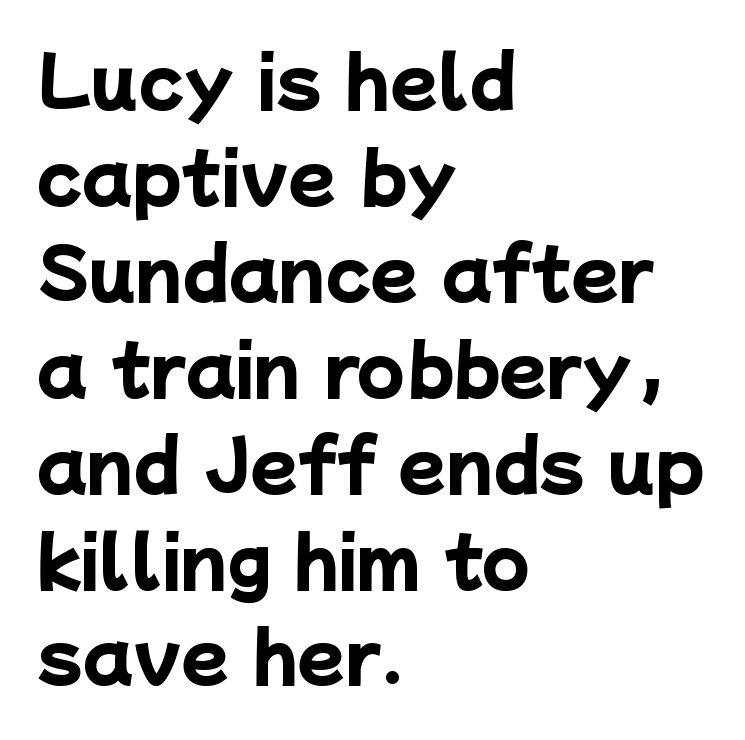
Lines of text with bare space underneath. Characters follow at the spacing the type designer built in. This rendering employs a face without finishing strokes, i.e., a sans-serif. This rendering uses left alignment, leaving the right contour irregular.
